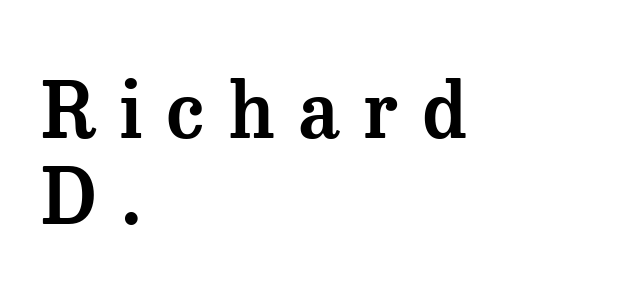
The gap between lines stays unmarked. The lines are packed closely together with very little leading. Notice how the passage keeps a crisp vertical edge on the left only. Spacing verdict: proportional, widths tailored to each character. Each word looks stretched out because of the extra space between its letters.
